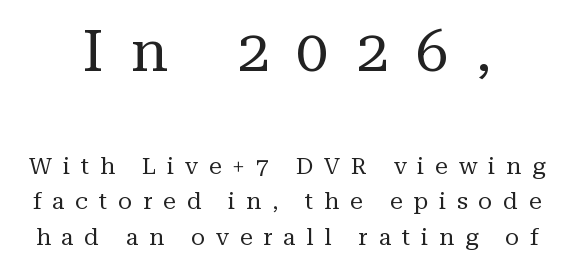
Q: Is the text bold? A: No.
Q: Is the text italic (slanted)? A: No, it is upright.
Q: Is the typeface a serif or a sans-serif typeface? A: Serif.
Q: Is the text underlined? A: No.
Q: How is the paragraph aligned? A: Centered.
Q: Is the spacing between letters normal or unusually wide? A: Unusually wide.
Q: Is the spacing between lines tight, normal or loose? A: Normal.
Q: Which block of text is set in a larger size, the first (top) or the second (bottom)? A: The first (top) one.
Q: Width (condensed, normal, or wide)? A: Normal.
Q: Stroke contrast? A: Medium.
Q: x-height? A: Medium.
Q: Monospaced? A: No.
